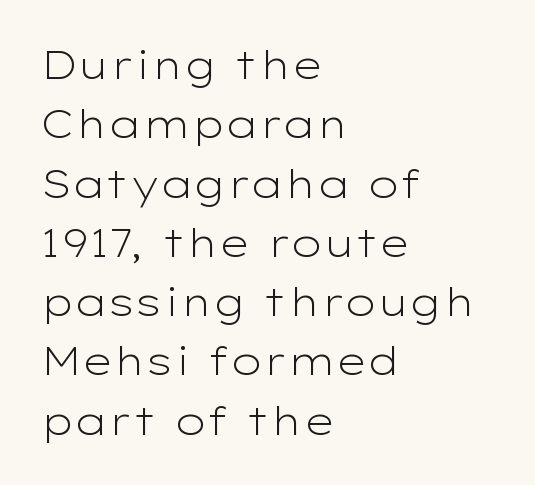
Q: Is the text bold? A: No.
Q: Is the text italic (slanted)? A: No, it is upright.
Q: Is the typeface a serif or a sans-serif typeface? A: Sans-serif.
Q: Is the text underlined? A: No.
Q: How is the paragraph aligned? A: Left-aligned.
Q: Is the spacing between letters normal or unusually wide? A: Normal.
Q: Is the spacing between lines tight, normal or loose? A: Normal.
Q: Width (condensed, normal, or wide)? A: Wide.
Q: Stroke contrast? A: Low.
Q: x-height? A: Medium.
Q: Monospaced? A: No.
